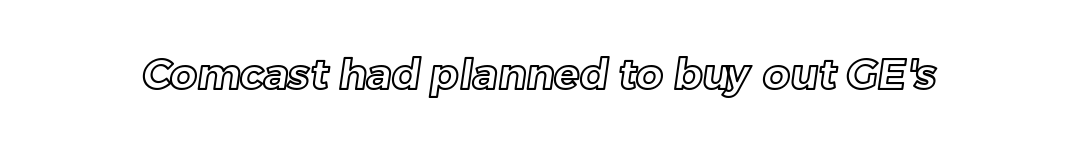
Q: Is the text underlined? A: No.
Q: Is the spacing between letters normal or unusually wide? A: Normal.
Q: Width (condensed, normal, or wide)? A: Normal.
Q: x-height? A: Medium.
Q: Monospaced? A: No.
